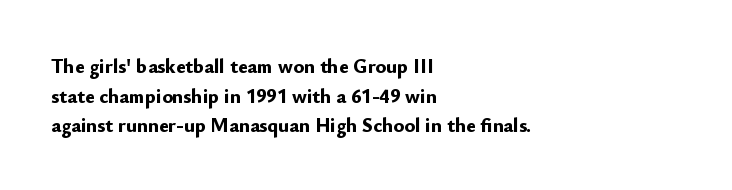
The rendering uses a bold face; every stroke is thick and dark. Compared with a centered layout, this one pins lines to the left instead. Underline: absent. In terms of letterspacing, this is plain default setting. Italic: no, the glyphs are upright roman. How would I describe the line gaps? Plain and ordinary.
